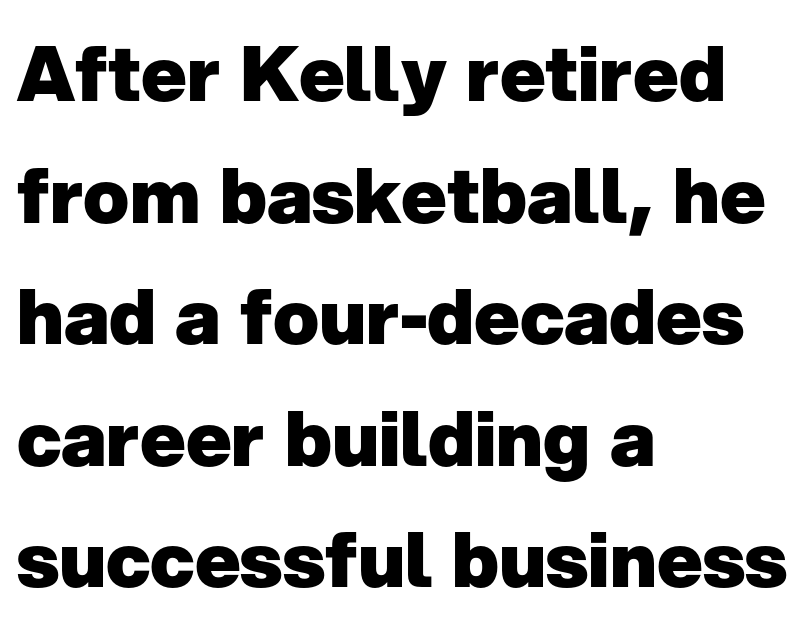
Q: Is the text bold? A: Yes.
Q: Is the text italic (slanted)? A: No, it is upright.
Q: Is the typeface a serif or a sans-serif typeface? A: Sans-serif.
Q: Is the text underlined? A: No.
Q: How is the paragraph aligned? A: Left-aligned.
Q: Is the spacing between letters normal or unusually wide? A: Normal.
Q: Is the spacing between lines tight, normal or loose? A: Normal.
Q: Width (condensed, normal, or wide)? A: Normal.
Q: Stroke contrast? A: Low.
Q: x-height? A: Medium.
Q: Monospaced? A: No.
